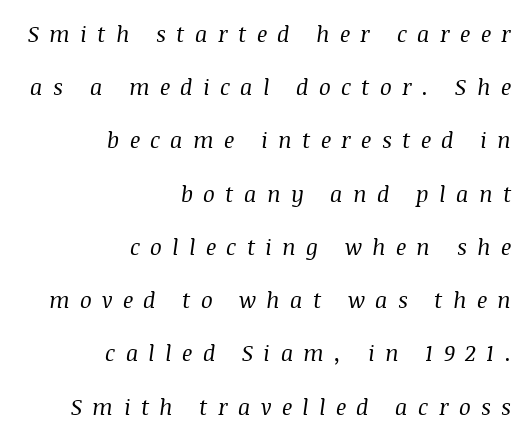
Q: Is the text bold? A: No.
Q: Is the text italic (slanted)? A: Yes, it leans right by about 8 degrees.
Q: Is the text underlined? A: No.
Q: How is the paragraph aligned? A: Right-aligned.
Q: Is the spacing between letters normal or unusually wide? A: Unusually wide.
Q: Is the spacing between lines tight, normal or loose? A: Loose.
